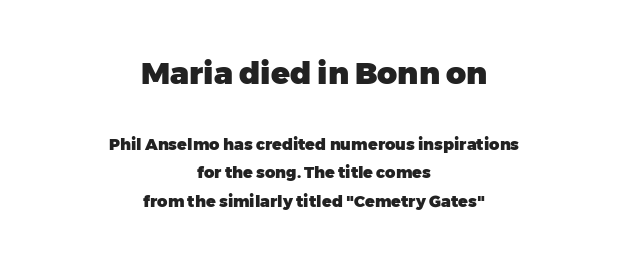
{"serif": "no", "italic": "no", "bold": "yes", "weight": "heavy", "width": "normal", "stroke_contrast": "low", "x_height": "medium", "monospaced": "no", "underline": "no", "align": "center", "line_spacing_ratio": 1.8, "letter_spacing": "normal", "letter_spacing_em": 0.0, "larger_block": "first", "size_ratio": 1.94, "glyph_px": 31}
